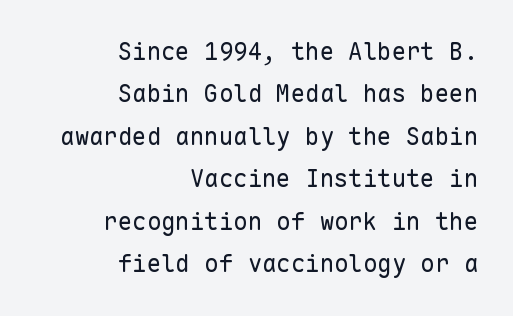
Q: Is the text bold? A: No.
Q: Is the text italic (slanted)? A: No, it is upright.
Q: Is the text underlined? A: No.
Q: How is the paragraph aligned? A: Right-aligned.
Q: Is the spacing between letters normal or unusually wide? A: Normal.
